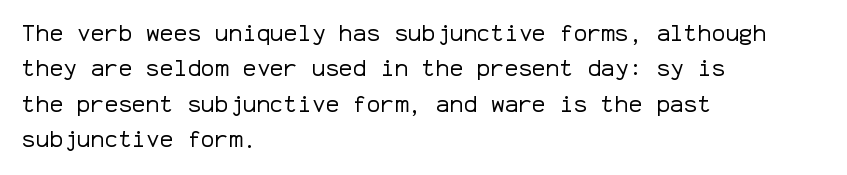
The image shows 23 px text type, upright; set left-aligned, normal line spacing (1.54x), normal letter spacing, not underlined.
